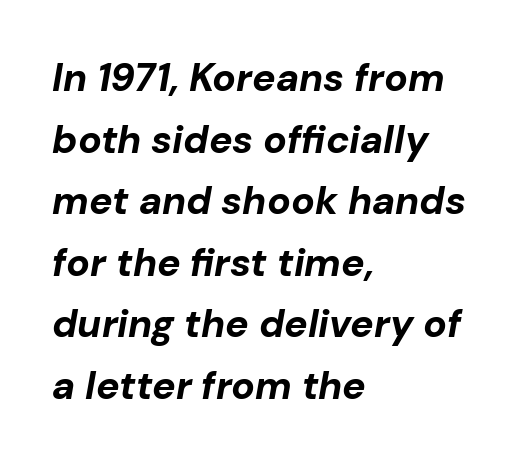
What weight is shown? A full bold with thick strokes. Slanted lettering throughout. Honestly, the letter spacing is just normal — you wouldn't notice it. Varying glyph widths throughout — classic text-font behaviour. Underlining? Definitely not there.
